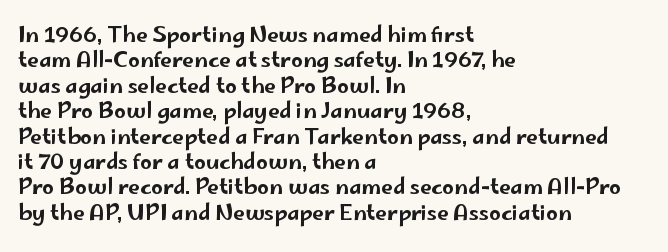
Short and long lines alike share a common starting point at left. Letters rest on an invisible, unmarked baseline. No extra tracking has been applied to these lines. Is there any slant? The stems are plumb.
